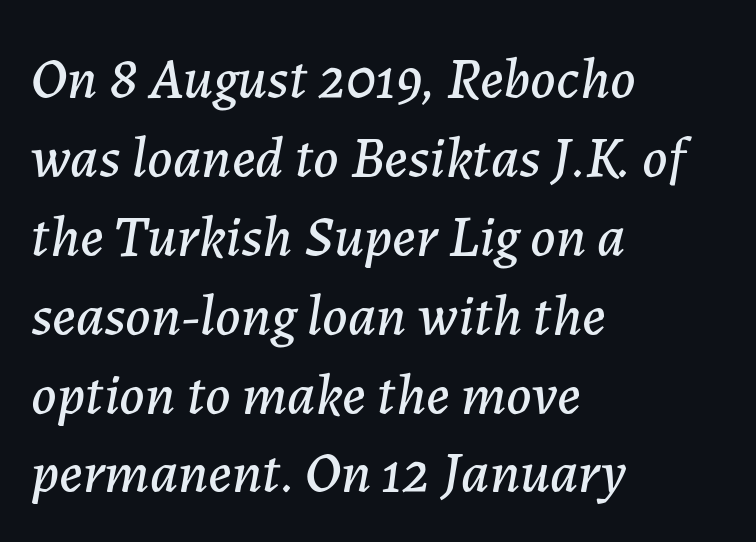
The image shows 58 px text type, italic (leaning right); set left-aligned, normal line spacing (1.36x), normal letter spacing, not underlined; low stroke contrast and a medium x-height.
